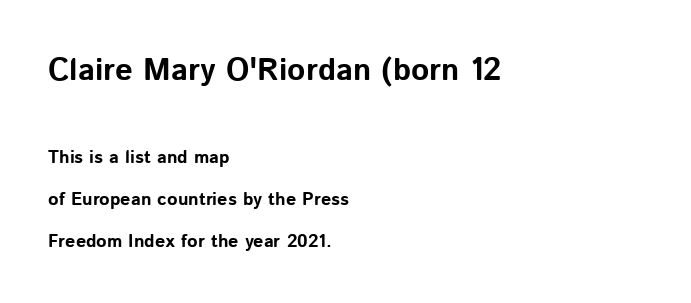
The image shows 31 px bold sans-serif type, upright; set left-aligned, loose line spacing (2.31x), normal letter spacing, not underlined; the first (top) block is 1.72x larger; low stroke contrast and a medium x-height.
